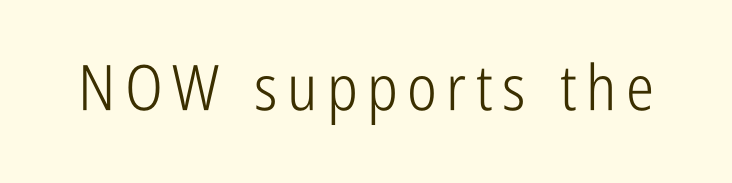
Is this a sans? Yes — the strokes have no serifs. The specimen omits any rule beneath the text block's lines. The type sits square on the baseline with zero lean. Is the stroke heavy? The answer is a plain regular-or-lighter.
